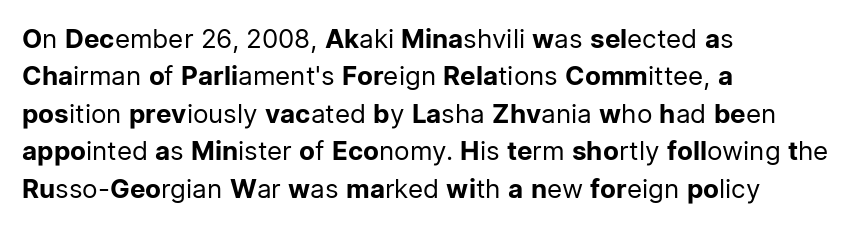
Q: Is the text bold? A: No.
Q: Is the text italic (slanted)? A: No, it is upright.
Q: Is the text underlined? A: No.
Q: How is the paragraph aligned? A: Left-aligned.
Q: Is the spacing between letters normal or unusually wide? A: Normal.
Q: Is the spacing between lines tight, normal or loose? A: Normal.
